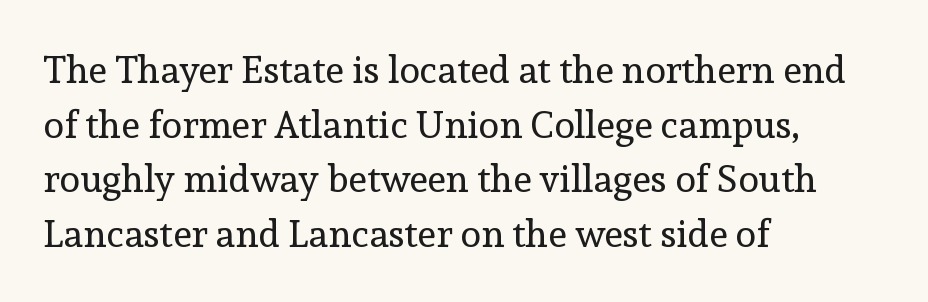
{"serif": "yes", "italic": "no", "bold": "no", "weight": "regular", "width": "normal", "x_height": "medium", "monospaced": "no", "underline": "no", "align": "left", "line_spacing": "normal", "line_spacing_ratio": 1.44, "letter_spacing": "normal", "letter_spacing_em": 0.0, "glyph_px": 38}
